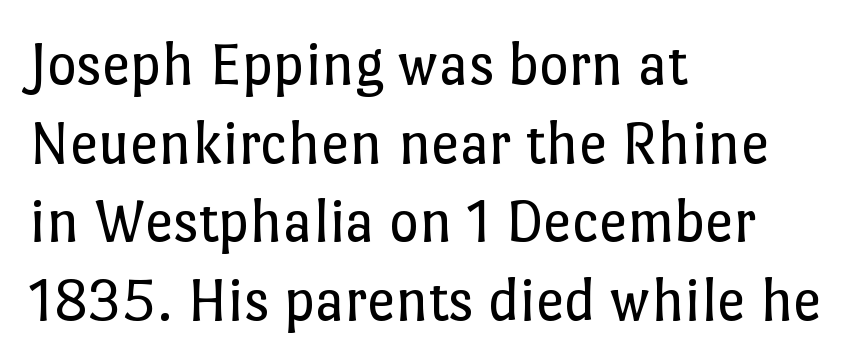
Q: Is the text bold? A: No.
Q: Is the text italic (slanted)? A: No, it is upright.
Q: Is the text underlined? A: No.
Q: How is the paragraph aligned? A: Left-aligned.
Q: Is the spacing between letters normal or unusually wide? A: Normal.
Q: Is the spacing between lines tight, normal or loose? A: Normal.
Q: Width (condensed, normal, or wide)? A: Normal.
Q: Stroke contrast? A: Low.
Q: x-height? A: Medium.
Q: Monospaced? A: No.
